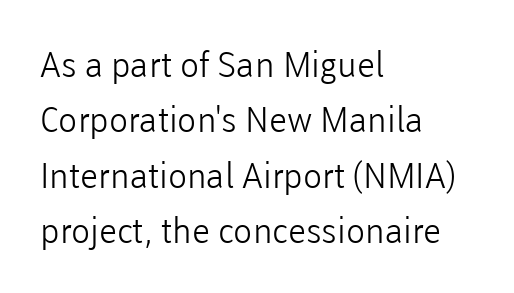
Q: Is the text bold? A: No.
Q: Is the text italic (slanted)? A: No, it is upright.
Q: Is the typeface a serif or a sans-serif typeface? A: Sans-serif.
Q: Is the text underlined? A: No.
Q: How is the paragraph aligned? A: Left-aligned.
Q: Is the spacing between letters normal or unusually wide? A: Normal.
Q: Is the spacing between lines tight, normal or loose? A: Normal.
Q: Width (condensed, normal, or wide)? A: Normal.
Q: Stroke contrast? A: Low.
Q: x-height? A: Medium.
Q: Monospaced? A: No.
